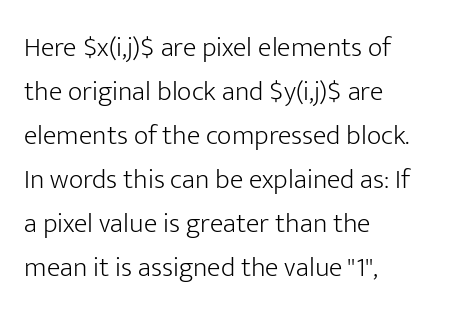
The weight tops out at a normal text grade. Unmarked baselines from the first word to the last. This sample uses an upright cut, with every glyph sitting square on the baseline. Notice how the passage keeps a crisp vertical edge on the left only. Horizontal bands of white between lines are of average thickness. Between one letter and the next there's only the usual sliver of space.
